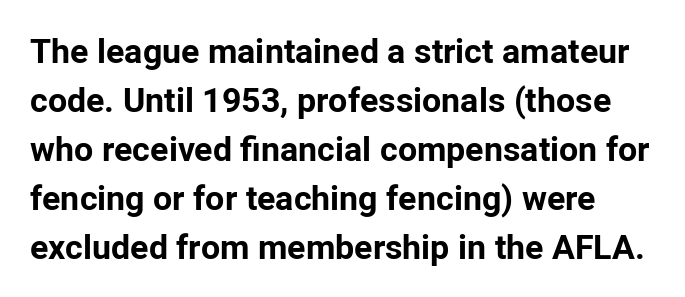
{"serif": "no", "italic": "no", "bold": "yes", "weight": "bold", "width": "normal", "stroke_contrast": "low", "x_height": "medium", "monospaced": "no", "underline": "no", "line_spacing": "normal", "line_spacing_ratio": 1.44, "letter_spacing": "normal", "letter_spacing_em": 0.0, "glyph_px": 34}
